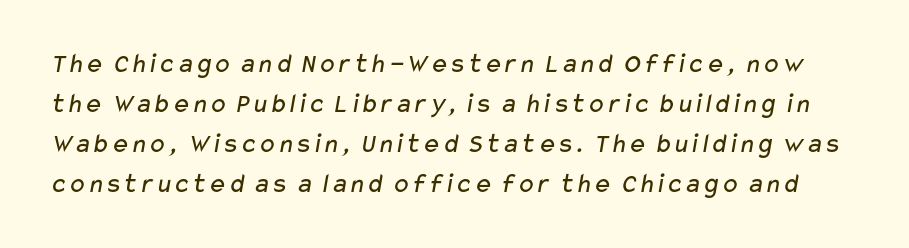
{"serif": "no", "bold": "no", "weight": "regular", "width": "wide", "stroke_contrast": "low", "x_height": "medium", "monospaced": "no", "underline": "no", "line_spacing": "normal", "line_spacing_ratio": 1.43, "letter_spacing": "normal", "letter_spacing_em": 0.0, "glyph_px": 28}
